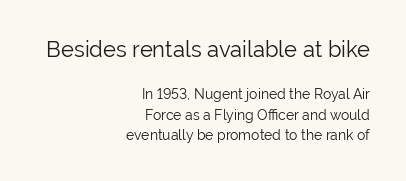
The image shows 22 px text type, upright; set right-aligned, normal line spacing (1.45x), normal letter spacing, not underlined; the first (top) block is 1.57x larger.
